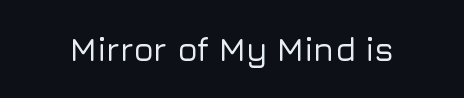
Q: Is the text italic (slanted)? A: No, it is upright.
Q: Is the typeface a serif or a sans-serif typeface? A: Sans-serif.
Q: Is the text underlined? A: No.
Q: Is the spacing between letters normal or unusually wide? A: Normal.
Q: Width (condensed, normal, or wide)? A: Normal.
Q: Stroke contrast? A: Low.
Q: x-height? A: Medium.
Q: Monospaced? A: No.
